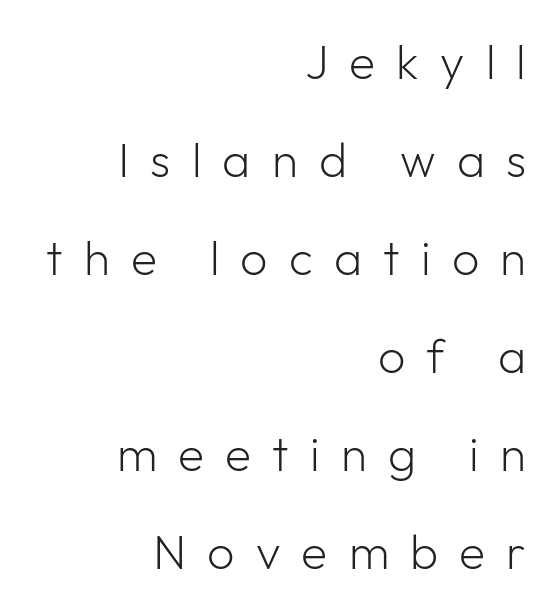
Q: Is the text bold? A: No.
Q: Is the text italic (slanted)? A: No, it is upright.
Q: Is the typeface a serif or a sans-serif typeface? A: Sans-serif.
Q: Is the text underlined? A: No.
Q: How is the paragraph aligned? A: Right-aligned.
Q: Is the spacing between letters normal or unusually wide? A: Unusually wide.
Q: Is the spacing between lines tight, normal or loose? A: Loose.
Q: Width (condensed, normal, or wide)? A: Normal.
Q: Stroke contrast? A: Low.
Q: x-height? A: Medium.
Q: Monospaced? A: No.
